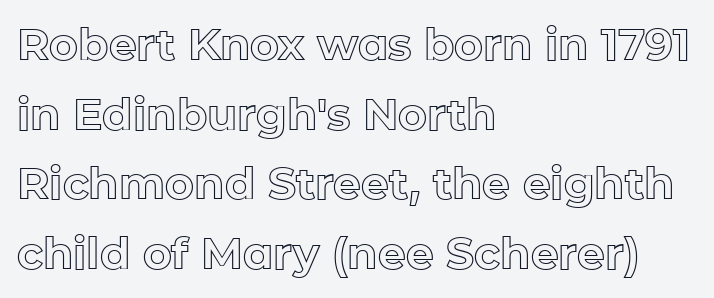
The image shows 44 px text type, upright; set left-aligned, normal line spacing (1.58x), normal letter spacing, not underlined; a medium x-height.
